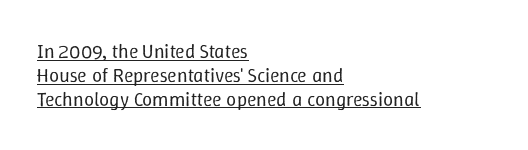
The image shows 20 px text type, upright; set left-aligned, line spacing 1.19x, normal letter spacing, underlined.
